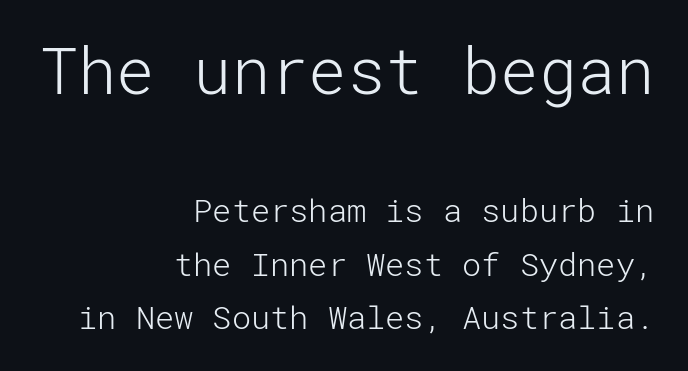
The image shows 64 px light sans-serif type, upright; set right-aligned, normal line spacing (1.67x), normal letter spacing, not underlined; the first (top) block is 2.0x larger; low stroke contrast and a medium x-height.
